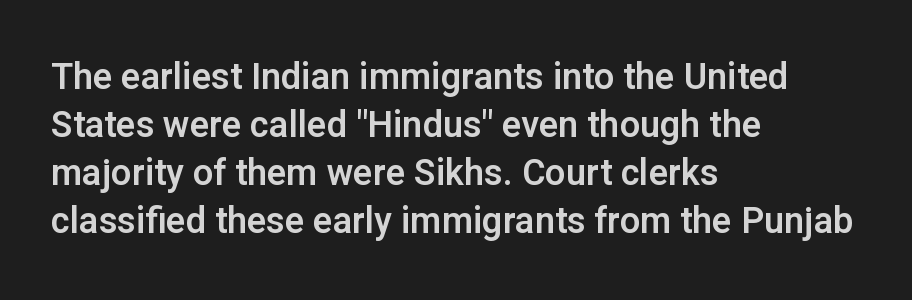
The image shows 36 px sans-serif type, upright; set left-aligned, normal line spacing (1.33x), normal letter spacing, not underlined; low stroke contrast and a medium x-height.
